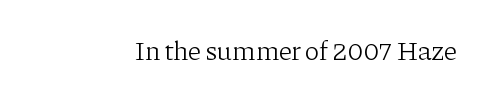
{"italic": "no", "bold": "no", "underline": "no", "letter_spacing": "normal", "letter_spacing_em": 0.0, "glyph_px": 27}
